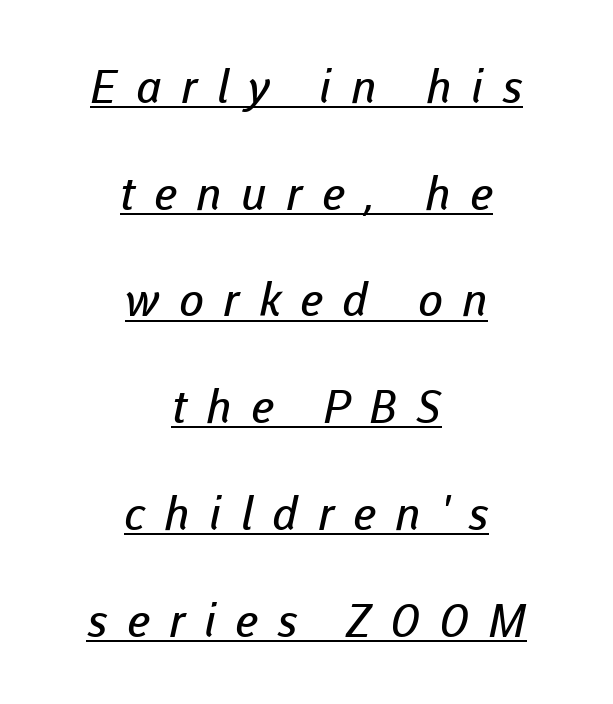
Q: Is the text bold? A: No.
Q: Is the typeface a serif or a sans-serif typeface? A: Sans-serif.
Q: Is the text underlined? A: Yes.
Q: How is the paragraph aligned? A: Centered.
Q: Is the spacing between letters normal or unusually wide? A: Unusually wide.
Q: Is the spacing between lines tight, normal or loose? A: Loose.
Q: Width (condensed, normal, or wide)? A: Normal.
Q: Stroke contrast? A: Low.
Q: x-height? A: Medium.
Q: Monospaced? A: No.
